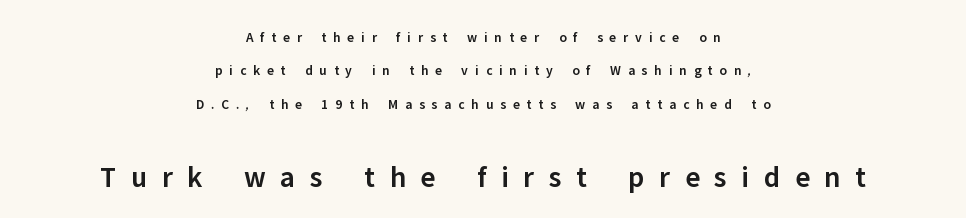
Each letter keeps its own natural width here, so spacing adapts to shape. Any mark beneath the type? The region is blank. This is sans-serif lettering, the kind often seen on screens and signage. The rendering enlarges the type as you move from the upper chunk to the lower. In CSS terms this would be text-align: center. A typesetter would mark this as roman, not italic.
